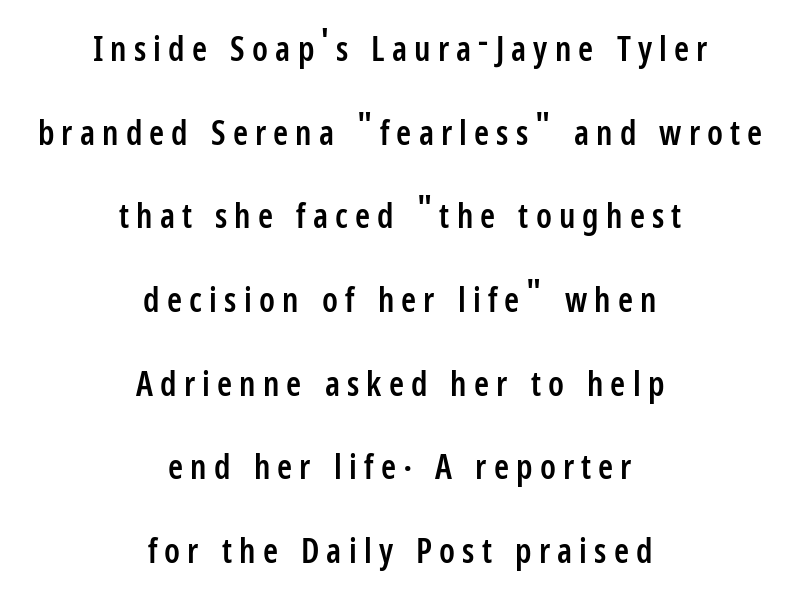
Q: Is the text bold? A: Semi-bold.
Q: Is the text italic (slanted)? A: No, it is upright.
Q: Is the typeface a serif or a sans-serif typeface? A: Sans-serif.
Q: Is the text underlined? A: No.
Q: How is the paragraph aligned? A: Centered.
Q: Is the spacing between letters normal or unusually wide? A: Unusually wide.
Q: Is the spacing between lines tight, normal or loose? A: Loose.
Q: Width (condensed, normal, or wide)? A: Condensed.
Q: Stroke contrast? A: Low.
Q: x-height? A: Medium.
Q: Monospaced? A: No.
